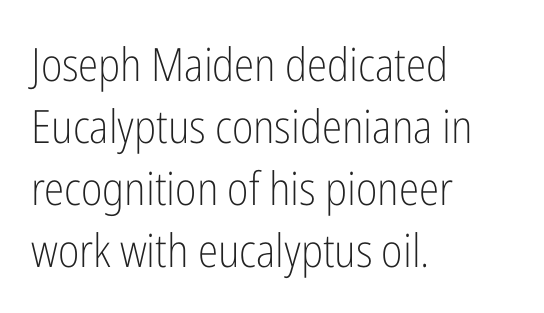
{"serif": "no", "italic": "no", "bold": "no", "weight": "light", "width": "condensed", "stroke_contrast": "low", "x_height": "medium", "monospaced": "no", "underline": "no", "align": "left", "line_spacing": "normal", "line_spacing_ratio": 1.35, "letter_spacing": "normal", "letter_spacing_em": 0.0, "glyph_px": 46}
